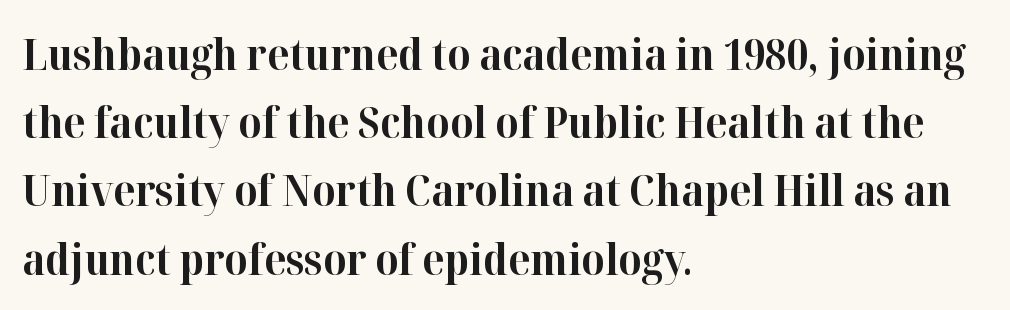
This rendering uses left alignment, leaving the right contour irregular. The specimen reads as upright at a glance. Students, this is bold: see how much ink each stroke carries. Each word holds together tightly as a unit, with standard inter-letter gaps. Horizontal bands of white between lines are of average thickness.
